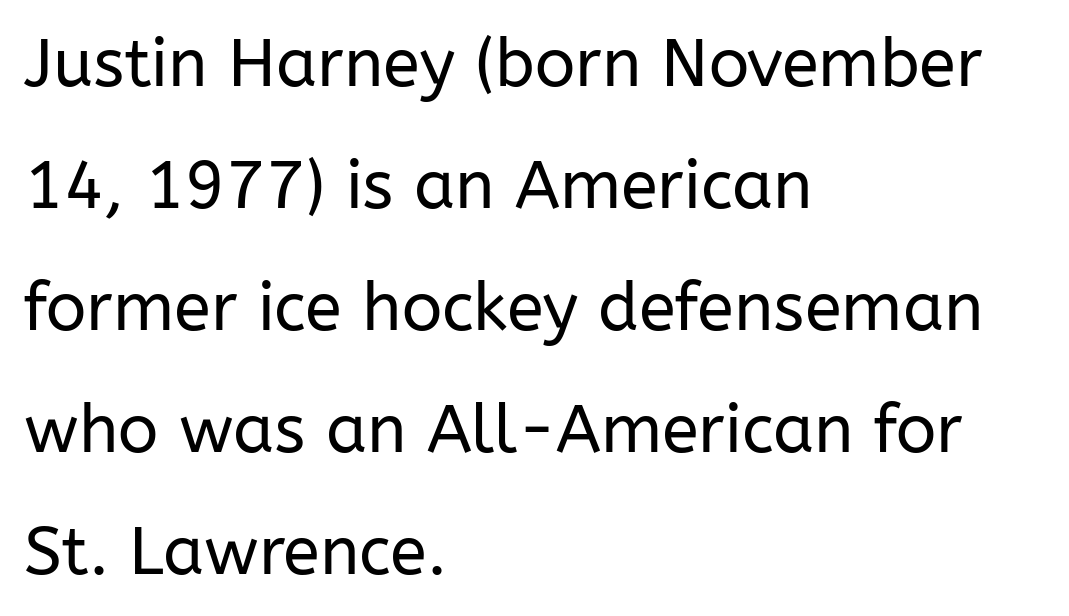
{"serif": "no", "italic": "no", "bold": "no", "weight": "regular", "width": "normal", "stroke_contrast": "low", "x_height": "medium", "monospaced": "no", "underline": "no", "align": "left", "line_spacing_ratio": 1.82, "letter_spacing": "normal", "letter_spacing_em": 0.0, "glyph_px": 67}
